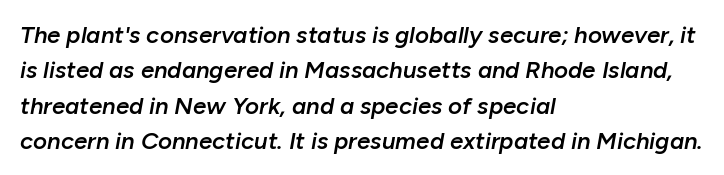
{"italic": "yes", "lean": "right", "slant_degrees": 10, "bold": "semi", "underline": "no", "align": "left", "line_spacing": "normal", "line_spacing_ratio": 1.47, "letter_spacing": "normal", "letter_spacing_em": 0.0, "glyph_px": 24}
